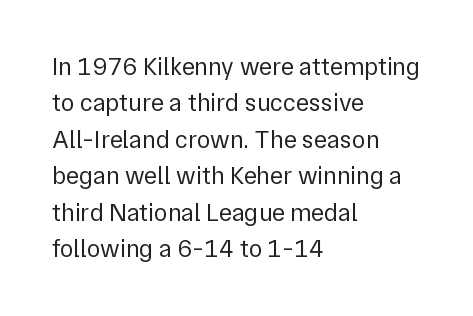
In terms of posture, this sample is upright. The passage shown has conventional tracking throughout. The zone under the glyphs is completely vacant. The lines are quadded left. These glyphs show unthickened strokes, regular width or finer. Rows of type keep a routine distance in the vertical direction.
